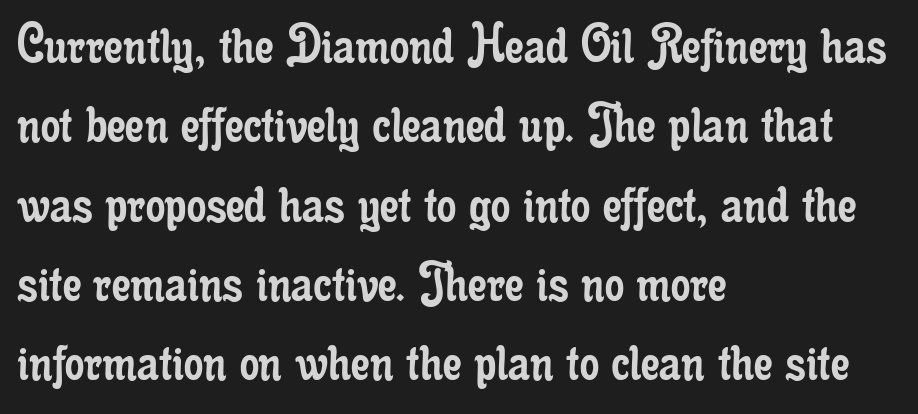
Q: Is the text bold? A: No.
Q: Is the text italic (slanted)? A: No, it is upright.
Q: Is the typeface a serif or a sans-serif typeface? A: Serif.
Q: Is the text underlined? A: No.
Q: How is the paragraph aligned? A: Left-aligned.
Q: Is the spacing between letters normal or unusually wide? A: Normal.
Q: Is the spacing between lines tight, normal or loose? A: Normal.
Q: Width (condensed, normal, or wide)? A: Condensed.
Q: Stroke contrast? A: Low.
Q: x-height? A: Small.
Q: Monospaced? A: No.
